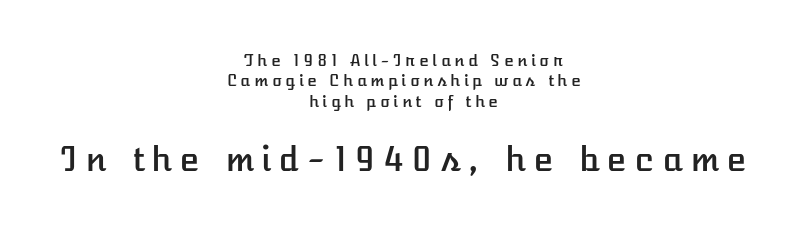
The image shows 33 px text type, upright; set centered, normal line spacing (1.28x), unusually wide letter spacing (+0.22 em), not underlined; the second (bottom) block is 2.06x larger; low stroke contrast and a medium x-height.
